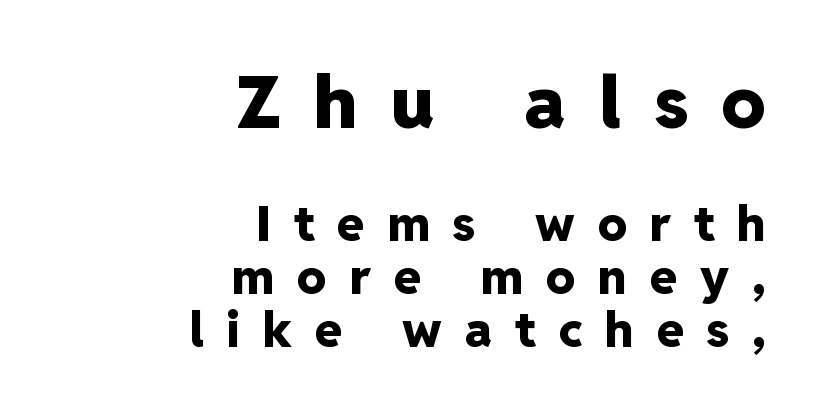
The image shows 73 px heavy sans-serif type, upright; set right-aligned, tight line spacing (1.08x), unusually wide letter spacing (+0.47 em), not underlined; the first (top) block is 1.49x larger; low stroke contrast and a medium x-height.
